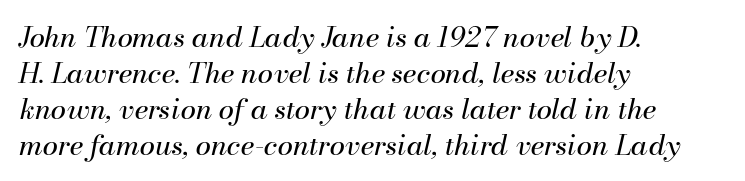
Q: Is the text bold? A: No.
Q: Is the text italic (slanted)? A: Yes, it leans right by about 13 degrees.
Q: Is the text underlined? A: No.
Q: How is the paragraph aligned? A: Left-aligned.
Q: Is the spacing between letters normal or unusually wide? A: Normal.
Q: Is the spacing between lines tight, normal or loose? A: Normal.
Q: Width (condensed, normal, or wide)? A: Normal.
Q: Stroke contrast? A: Medium.
Q: x-height? A: Small.
Q: Monospaced? A: No.
